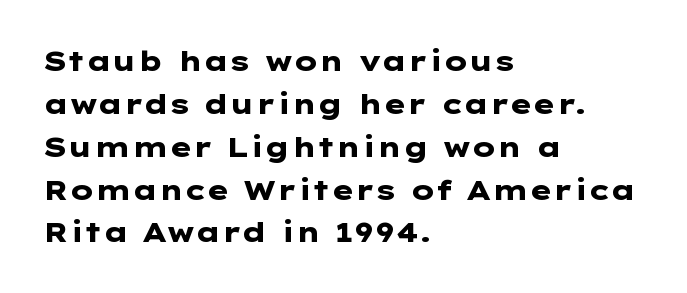
The image shows 28 px heavy, wide sans-serif type, upright; set left-aligned, normal line spacing (1.53x), normal letter spacing, not underlined; low stroke contrast and a medium x-height.
